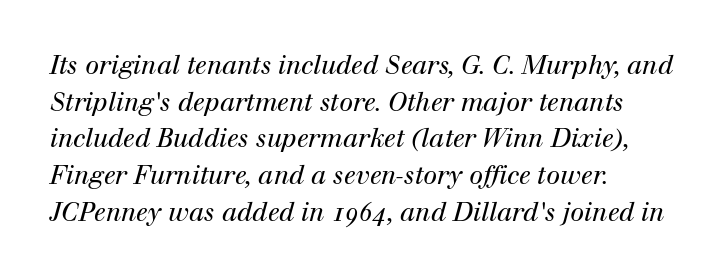
The image shows 25 px text type, italic (leaning right); set left-aligned, normal line spacing (1.47x), normal letter spacing, not underlined.
